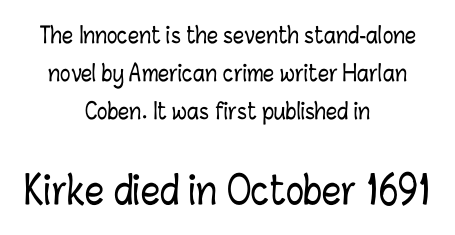
Q: Is the text italic (slanted)? A: No, it is upright.
Q: Is the text underlined? A: No.
Q: How is the paragraph aligned? A: Centered.
Q: Is the spacing between letters normal or unusually wide? A: Normal.
Q: Which block of text is set in a larger size, the first (top) or the second (bottom)? A: The second (bottom) one.
Q: Width (condensed, normal, or wide)? A: Condensed.
Q: Stroke contrast? A: Low.
Q: x-height? A: Medium.
Q: Monospaced? A: No.
